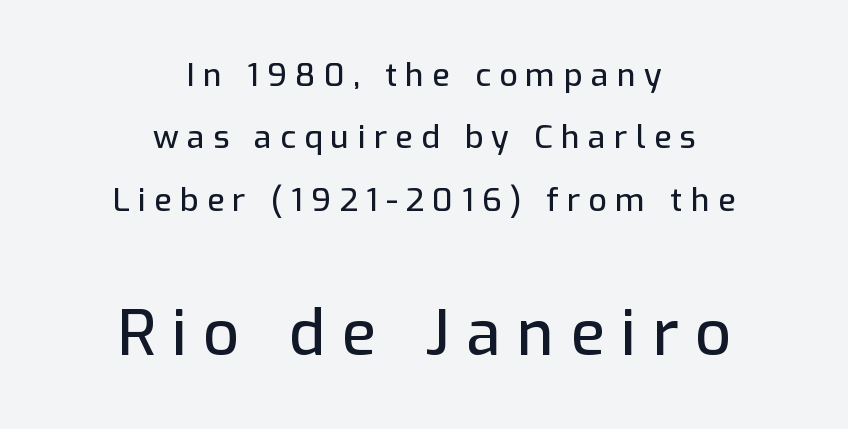
Caption: upper text group reduced, lower text group enlarged. The letters carry no serifs — their stems end cleanly without finishing strokes. Each line is balanced around a shared central axis. Every character sits straight up, as roman type does. Think of a printed novel: that variable character pitch is what you see here. The tracking reads as deliberately expanded to a designer's eye.
